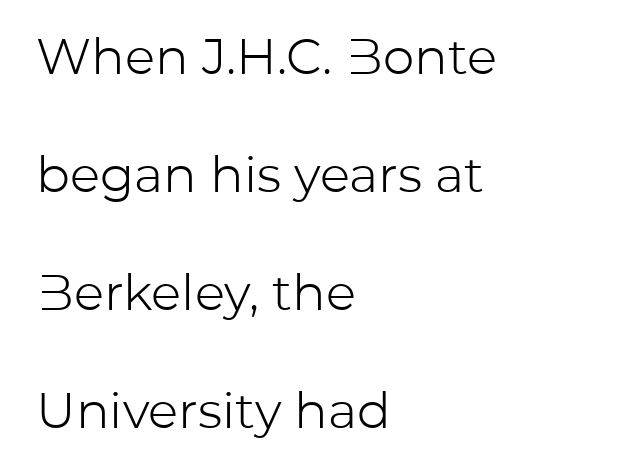
The gap between lines stays unmarked. The designer dialed line spacing up above the default. Nobody touched the tracking dial on this one. Font category for this specimen: sans-serif. Is this a heavy cut? Hardly; it is regular or lighter.
